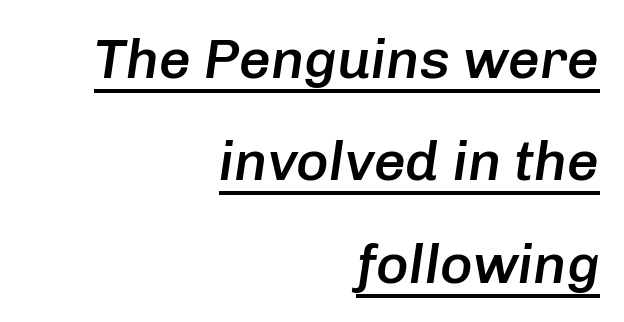
Q: Is the text bold? A: Semi-bold.
Q: Is the text italic (slanted)? A: Yes, it leans right by about 8 degrees.
Q: Is the text underlined? A: Yes.
Q: How is the paragraph aligned? A: Right-aligned.
Q: Is the spacing between letters normal or unusually wide? A: Normal.
Q: Width (condensed, normal, or wide)? A: Normal.
Q: Stroke contrast? A: Low.
Q: x-height? A: Medium.
Q: Monospaced? A: No.
